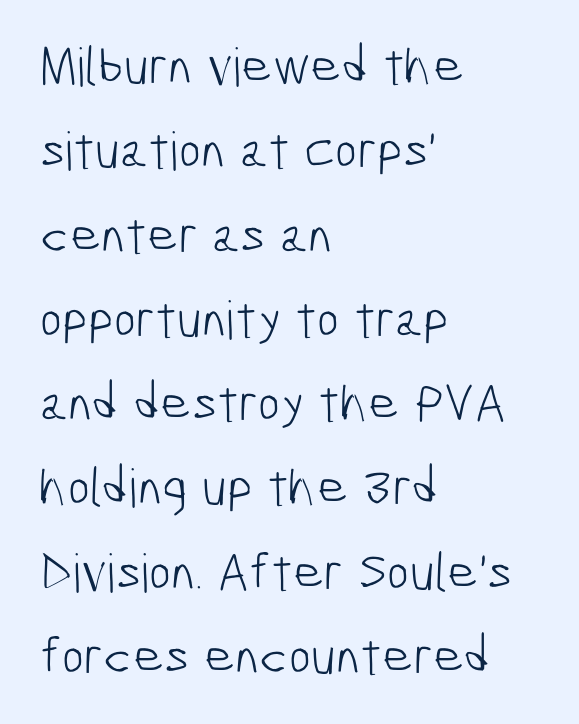
Q: Is the text bold? A: No.
Q: Is the typeface a serif or a sans-serif typeface? A: Sans-serif.
Q: Is the text underlined? A: No.
Q: How is the paragraph aligned? A: Left-aligned.
Q: Is the spacing between letters normal or unusually wide? A: Normal.
Q: Is the spacing between lines tight, normal or loose? A: Normal.
Q: Width (condensed, normal, or wide)? A: Condensed.
Q: Stroke contrast? A: Low.
Q: x-height? A: Medium.
Q: Monospaced? A: No.
